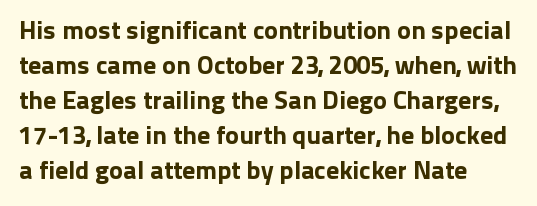
Upright lettering throughout. A classic flush-left, rag-right setting is used for this passage. Underlining? Definitely not there. The passage shown stacks its lines at a standard gap. The letterforms sit shoulder to shoulder at normal distance.
